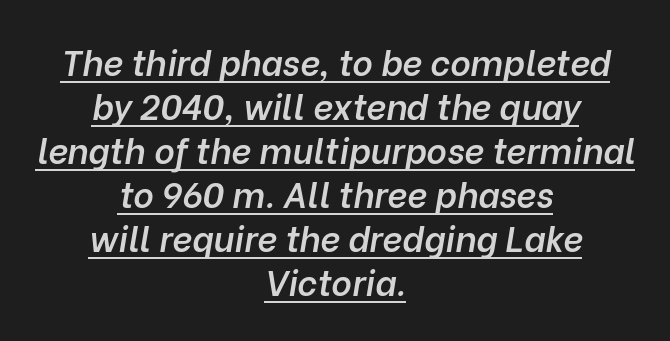
The image shows 35 px semibold type, italic (leaning right); set centered, normal line spacing (1.26x), normal letter spacing, underlined; low stroke contrast and a medium x-height.
